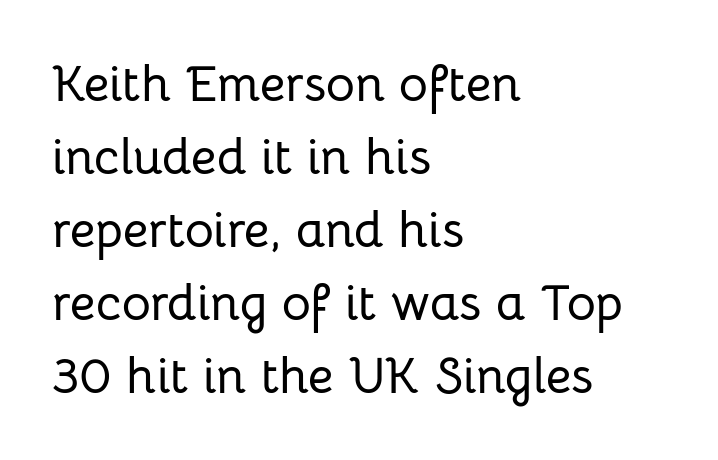
Q: Is the text italic (slanted)? A: No, it is upright.
Q: Is the typeface a serif or a sans-serif typeface? A: Sans-serif.
Q: Is the text underlined? A: No.
Q: How is the paragraph aligned? A: Left-aligned.
Q: Is the spacing between letters normal or unusually wide? A: Normal.
Q: Is the spacing between lines tight, normal or loose? A: Normal.
Q: Width (condensed, normal, or wide)? A: Normal.
Q: Stroke contrast? A: Low.
Q: x-height? A: Medium.
Q: Monospaced? A: No.
